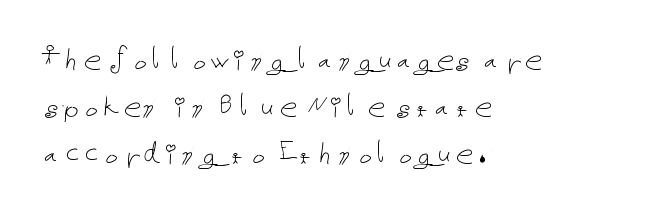
Tracking here is standard; glyphs follow each other at the usual distance. A classic flush-left, rag-right setting is used for this passage. The words here are not underlined. These glyphs show unthickened strokes, regular width or finer. The leading is moderate, giving the passage an even texture. A typesetter would mark this as roman, not italic.
